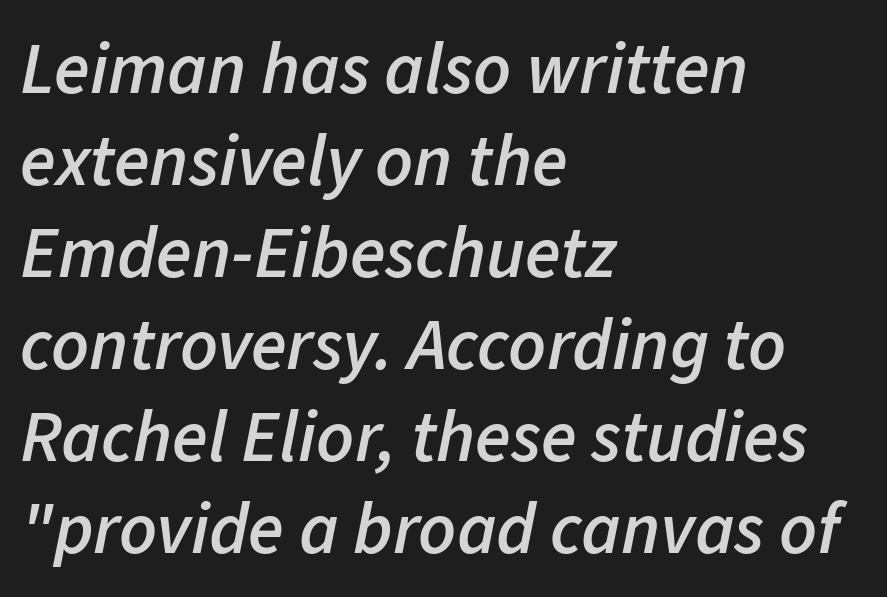
Q: Is the text bold? A: Semi-bold.
Q: Is the text italic (slanted)? A: Yes, it leans right by about 11 degrees.
Q: Is the text underlined? A: No.
Q: How is the paragraph aligned? A: Left-aligned.
Q: Is the spacing between letters normal or unusually wide? A: Normal.
Q: Is the spacing between lines tight, normal or loose? A: Normal.
Q: Width (condensed, normal, or wide)? A: Normal.
Q: Stroke contrast? A: Low.
Q: x-height? A: Medium.
Q: Monospaced? A: No.
